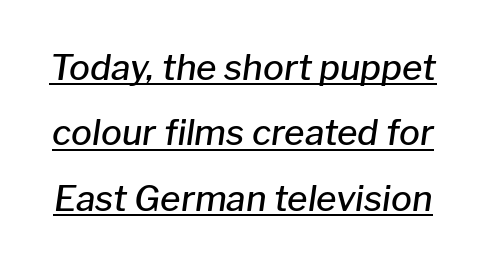
Q: Is the text bold? A: Semi-bold.
Q: Is the text italic (slanted)? A: Yes, it leans right by about 8 degrees.
Q: Is the text underlined? A: Yes.
Q: Is the spacing between letters normal or unusually wide? A: Normal.
Q: Width (condensed, normal, or wide)? A: Normal.
Q: Stroke contrast? A: Low.
Q: x-height? A: Medium.
Q: Monospaced? A: No.
